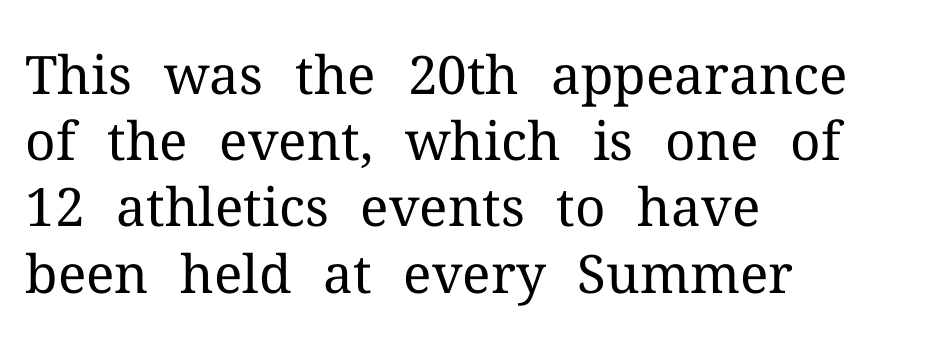
{"serif": "yes", "italic": "no", "bold": "no", "weight": "regular", "width": "normal", "stroke_contrast": "medium", "x_height": "medium", "monospaced": "no", "underline": "no", "align": "left", "line_spacing": "normal", "line_spacing_ratio": 1.25, "letter_spacing": "normal", "letter_spacing_em": 0.0, "glyph_px": 53}
